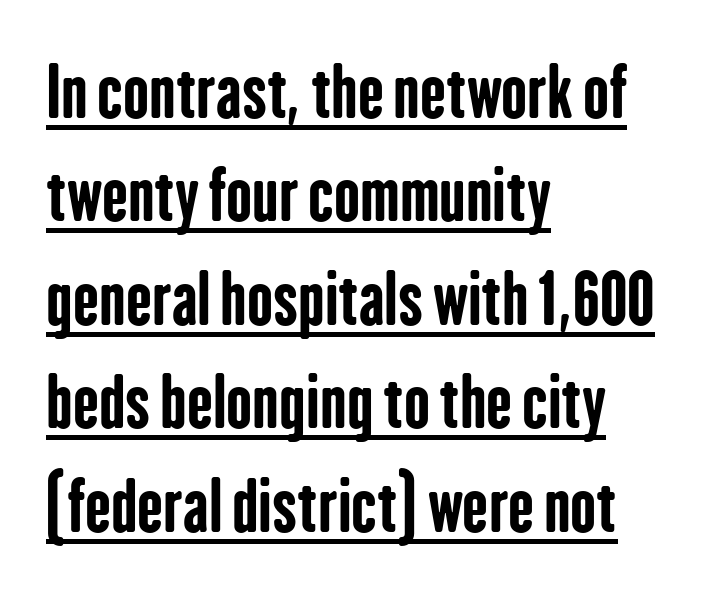
Underlining? Definitely there. What weight is shown? A full bold with thick strokes. The rows are spaced the way most documents space them. Is the letter spacing exaggerated? No — it looks like the ordinary default. Is this a fixed-width face? No — the glyphs have proportional, varying widths.
